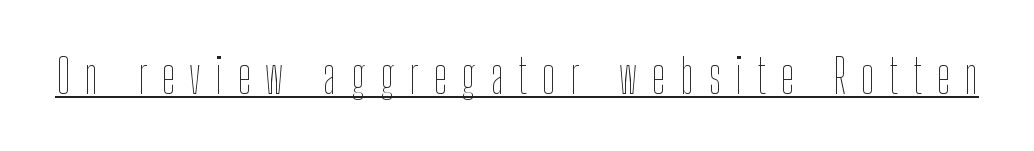
The image shows 48 px thin, condensed type, upright; set unusually wide letter spacing (+0.31 em), underlined; low stroke contrast and a medium x-height.
